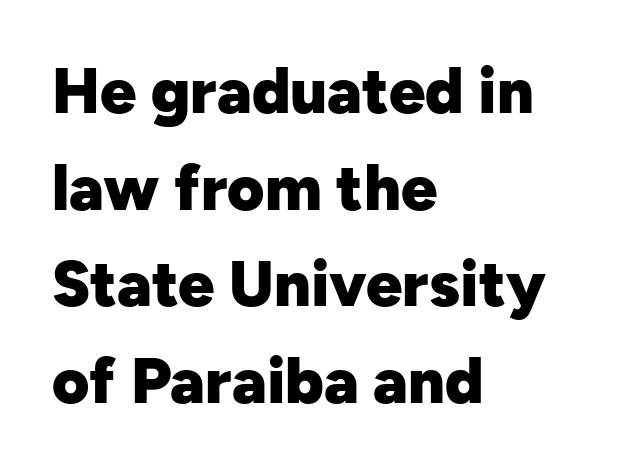
The image shows 64 px heavy sans-serif type, upright; set left-aligned, normal line spacing (1.51x), normal letter spacing, not underlined; low stroke contrast and a medium x-height.
